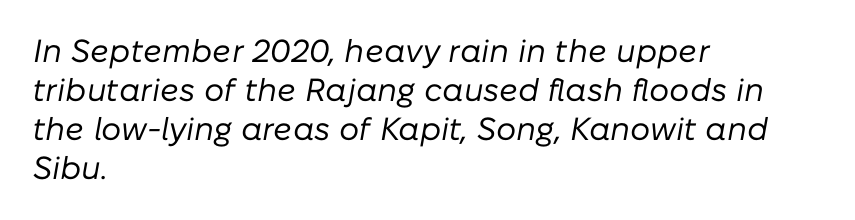
Q: Is the text bold? A: No.
Q: Is the text italic (slanted)? A: Yes, it leans right by about 10 degrees.
Q: Is the text underlined? A: No.
Q: How is the paragraph aligned? A: Left-aligned.
Q: Is the spacing between letters normal or unusually wide? A: Normal.
Q: Width (condensed, normal, or wide)? A: Normal.
Q: Stroke contrast? A: Low.
Q: x-height? A: Medium.
Q: Monospaced? A: No.
